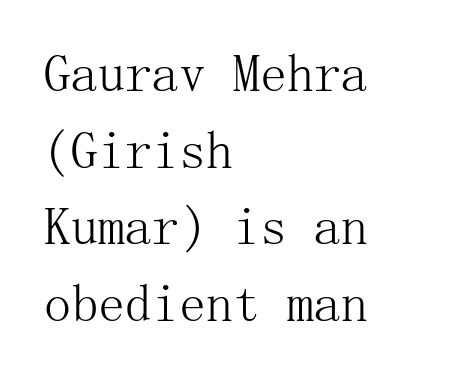
Q: Is the text bold? A: No.
Q: Is the text italic (slanted)? A: No, it is upright.
Q: Is the typeface a serif or a sans-serif typeface? A: Serif.
Q: Is the text underlined? A: No.
Q: How is the paragraph aligned? A: Left-aligned.
Q: Is the spacing between letters normal or unusually wide? A: Normal.
Q: Is the spacing between lines tight, normal or loose? A: Normal.
Q: Width (condensed, normal, or wide)? A: Normal.
Q: Stroke contrast? A: Medium.
Q: x-height? A: Medium.
